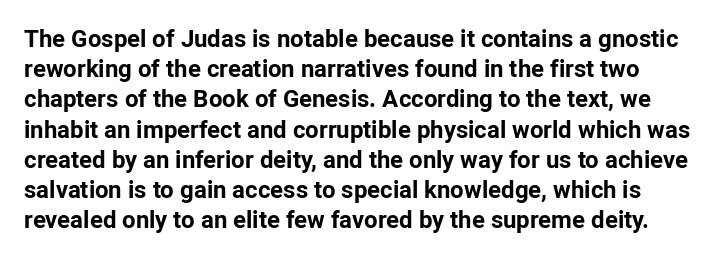
{"italic": "no", "bold": "yes", "underline": "no", "line_spacing": "normal", "line_spacing_ratio": 1.26, "letter_spacing": "normal", "letter_spacing_em": 0.0, "glyph_px": 24}
